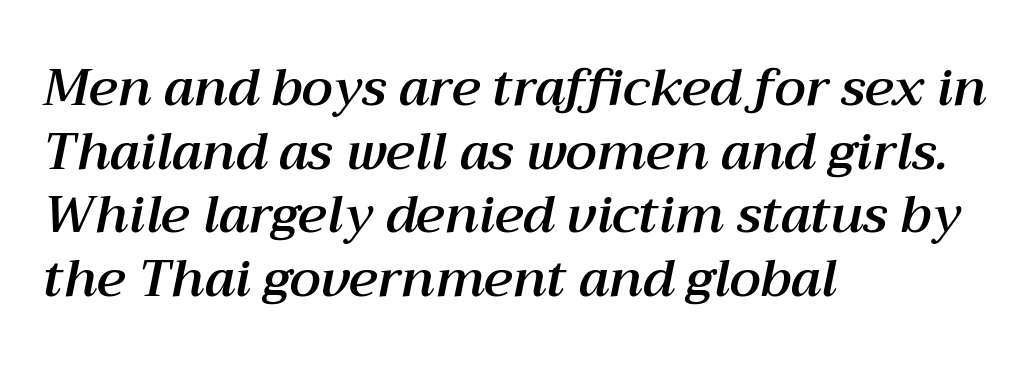
The lines are quadded left. Is this a fixed-width face? No — the glyphs have proportional, varying widths. The rendering uses a moderate line-height, typical for paragraphs. The face used here has a pronounced slope to its letters.
